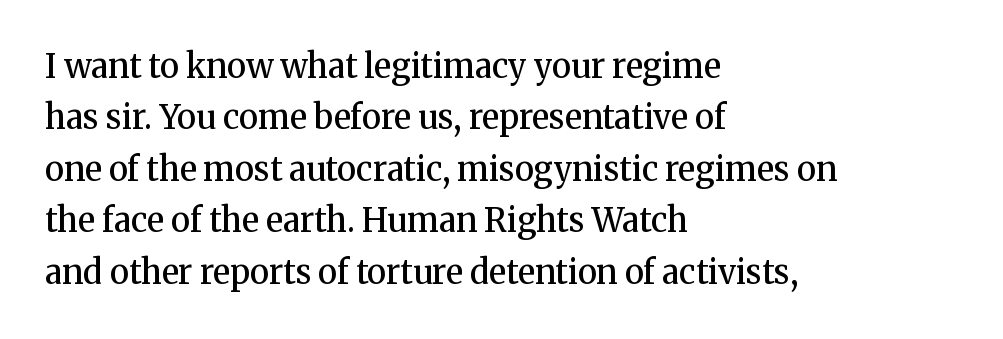
The image shows 33 px semibold serif type, upright; set left-aligned, normal line spacing (1.56x), normal letter spacing, not underlined; medium stroke contrast and a medium x-height.
